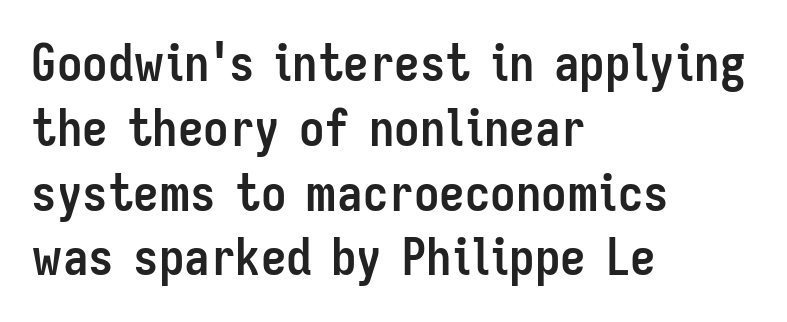
The image shows 51 px semibold, condensed sans-serif type, upright; set left-aligned, normal line spacing (1.27x), normal letter spacing, not underlined; low stroke contrast and a medium x-height.
